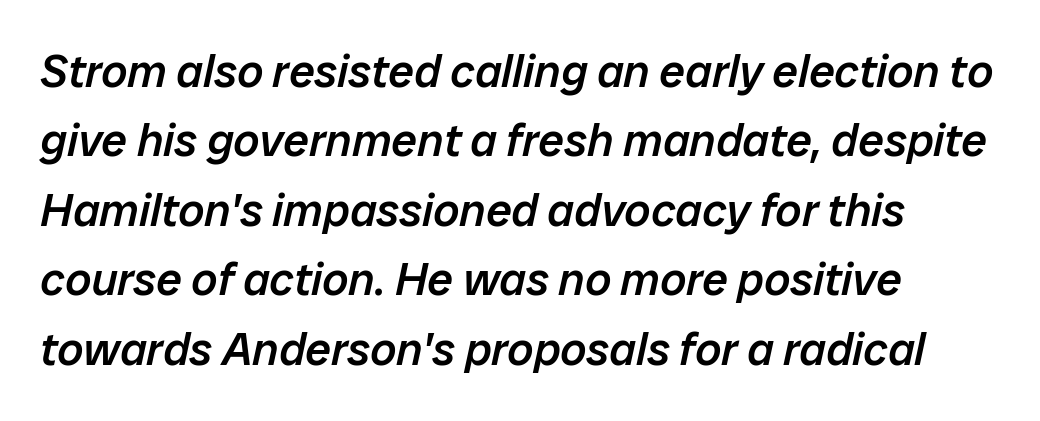
{"italic": "yes", "lean": "right", "slant_degrees": 12, "bold": "semi", "weight": "semibold", "width": "normal", "stroke_contrast": "low", "x_height": "medium", "monospaced": "no", "underline": "no", "align": "left", "line_spacing": "normal", "line_spacing_ratio": 1.51, "letter_spacing": "normal", "letter_spacing_em": 0.0, "glyph_px": 46}
